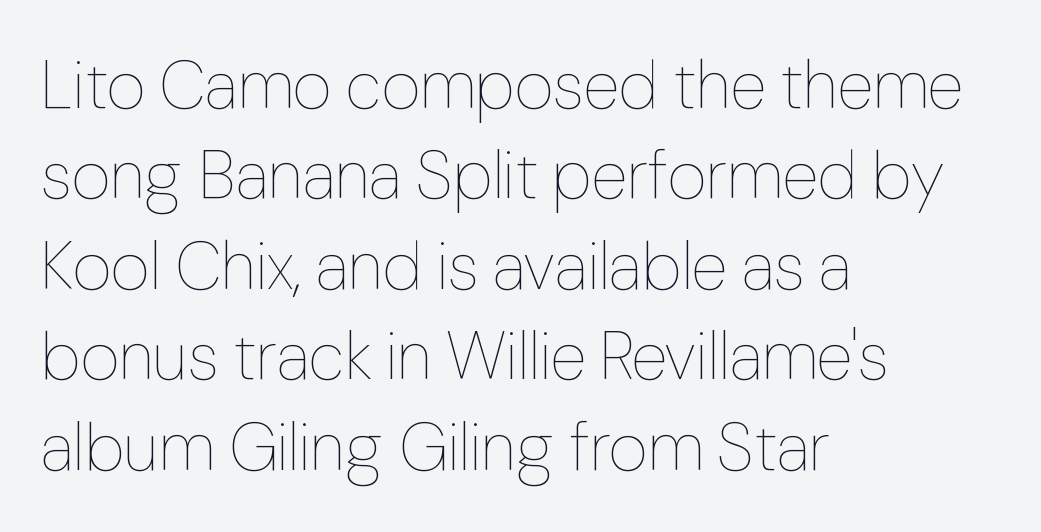
{"italic": "no", "bold": "no", "weight": "thin", "width": "normal", "stroke_contrast": "low", "x_height": "medium", "monospaced": "no", "underline": "no", "align": "left", "line_spacing": "normal", "line_spacing_ratio": 1.35, "letter_spacing": "normal", "letter_spacing_em": 0.0, "glyph_px": 67}
